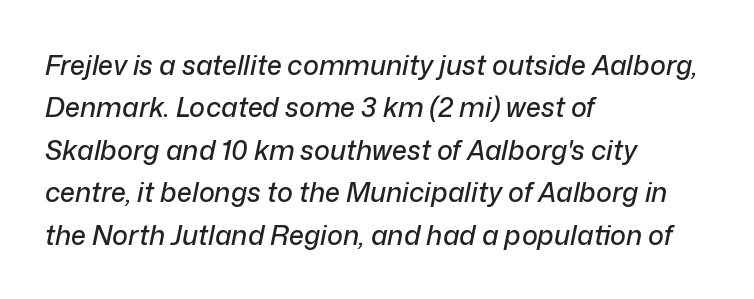
A classic flush-left, rag-right setting is used for this passage. Short note: letters normally spaced. In terms of leading, this rendering sits right in the middle. Descender tails drop into unmarked territory. Looking at the ascenders, they clearly lean.
